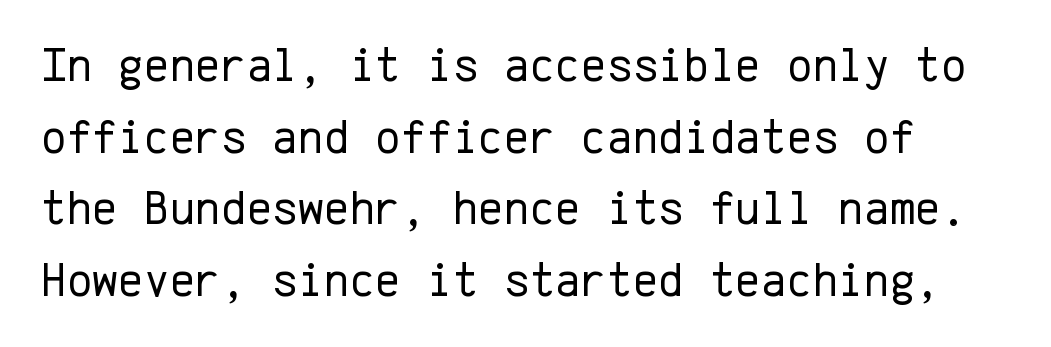
Q: Is the text bold? A: No.
Q: Is the text italic (slanted)? A: No, it is upright.
Q: Is the typeface a serif or a sans-serif typeface? A: Sans-serif.
Q: Is the text underlined? A: No.
Q: Is the spacing between letters normal or unusually wide? A: Normal.
Q: Is the spacing between lines tight, normal or loose? A: Normal.
Q: Width (condensed, normal, or wide)? A: Normal.
Q: Stroke contrast? A: Low.
Q: x-height? A: Medium.
Q: Monospaced? A: Yes.
